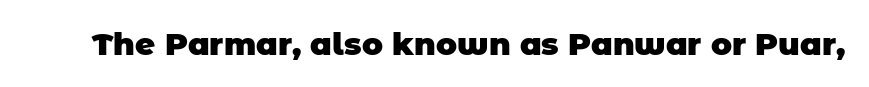
{"serif": "no", "bold": "yes", "weight": "heavy", "width": "normal", "stroke_contrast": "low", "x_height": "large", "monospaced": "no", "underline": "no", "letter_spacing": "normal", "letter_spacing_em": 0.0, "glyph_px": 31}
